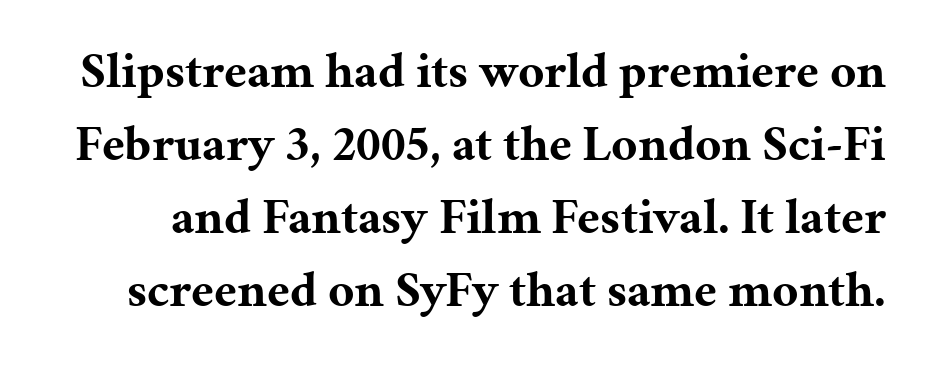
In terms of weight, the rendering is a true, heavy bold. Posture: straight, roman, zero tilt. The specimen omits any rule beneath the text block's lines. These lines are composed in type with serifs. Whoever set this chose a conventional vertical rhythm.
